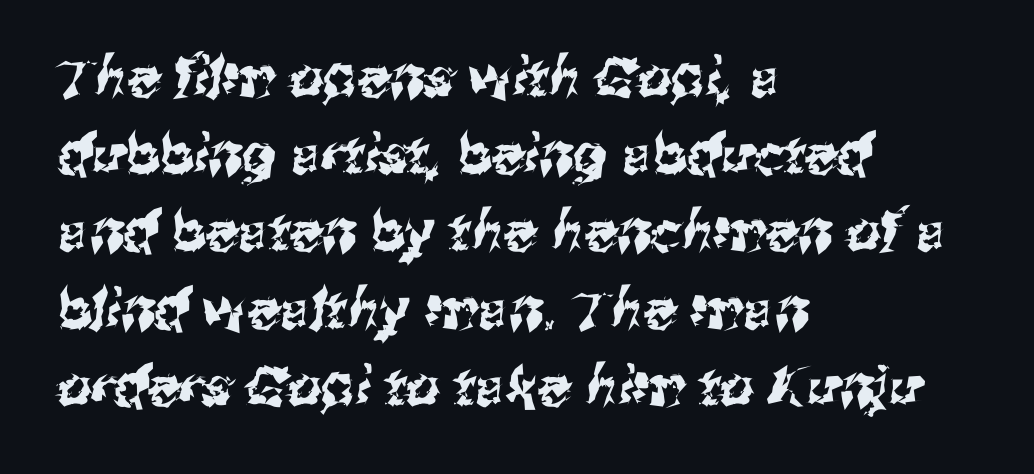
{"serif": "no", "width": "normal", "stroke_contrast": "medium", "x_height": "medium", "monospaced": "no", "underline": "no", "align": "left", "line_spacing": "normal", "line_spacing_ratio": 1.43, "letter_spacing": "normal", "letter_spacing_em": 0.0, "glyph_px": 54}
